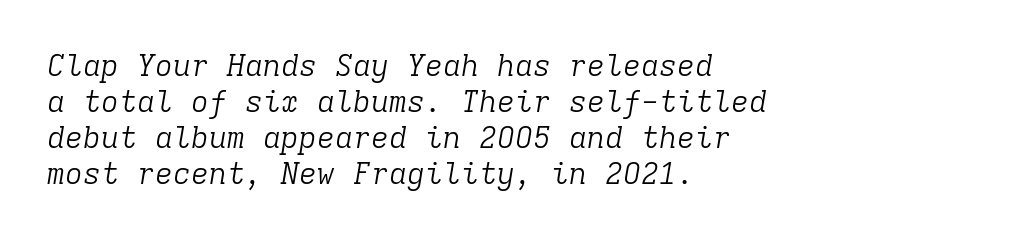
Q: Is the text bold? A: No.
Q: Is the text italic (slanted)? A: Yes, it leans right by about 9 degrees.
Q: Is the typeface a serif or a sans-serif typeface? A: Serif.
Q: Is the text underlined? A: No.
Q: How is the paragraph aligned? A: Left-aligned.
Q: Is the spacing between letters normal or unusually wide? A: Normal.
Q: Width (condensed, normal, or wide)? A: Normal.
Q: Stroke contrast? A: Low.
Q: x-height? A: Medium.
Q: Monospaced? A: Yes.
